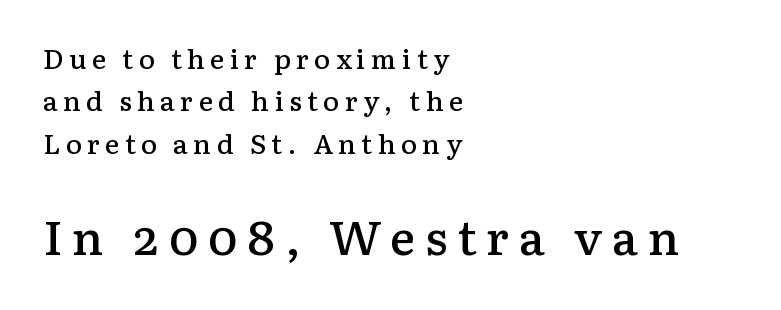
This sample uses expanded letter spacing, leaving extra air between glyphs. Each letter keeps its own natural width here, so spacing adapts to shape. The characters display serif detailing at their extremities. Letters rest on an invisible, unmarked baseline. In terms of posture, this sample is upright. Layout note: lines flush left.
